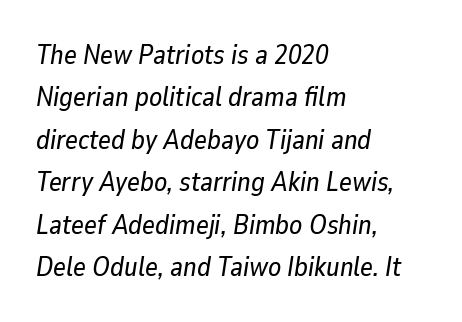
Q: Is the text italic (slanted)? A: Yes, it leans right by about 9 degrees.
Q: Is the text underlined? A: No.
Q: How is the paragraph aligned? A: Left-aligned.
Q: Is the spacing between letters normal or unusually wide? A: Normal.
Q: Is the spacing between lines tight, normal or loose? A: Normal.
